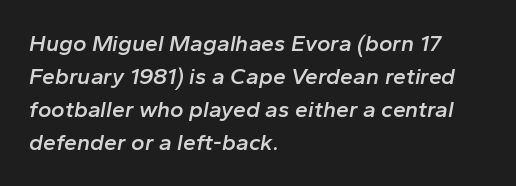
Q: Is the text bold? A: Semi-bold.
Q: Is the text italic (slanted)? A: Yes, it leans right by about 10 degrees.
Q: Is the text underlined? A: No.
Q: How is the paragraph aligned? A: Left-aligned.
Q: Is the spacing between letters normal or unusually wide? A: Normal.
Q: Is the spacing between lines tight, normal or loose? A: Normal.
